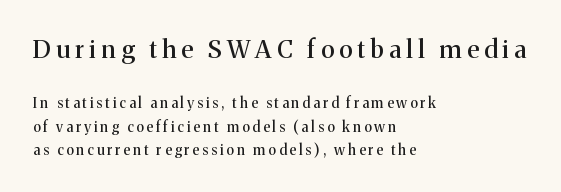
Decoration check: the copy has no underline. The initial chunk of copy outweighs the following chunk in type size. Every character sits straight up, as roman type does. The rendering anchors every line to the left-hand side. Does the leading feel generous? No, just average.
